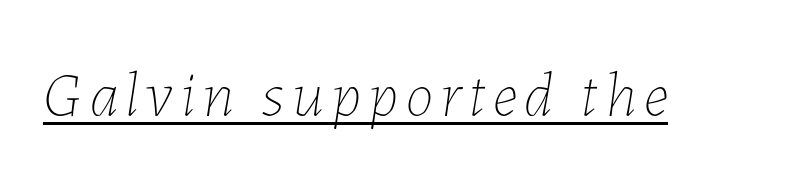
Q: Is the text bold? A: No.
Q: Is the text italic (slanted)? A: Yes, it leans right by about 7 degrees.
Q: Is the text underlined? A: Yes.
Q: Width (condensed, normal, or wide)? A: Normal.
Q: Stroke contrast? A: Low.
Q: x-height? A: Medium.
Q: Monospaced? A: No.
